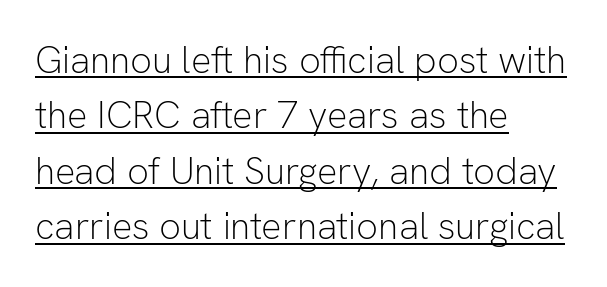
The image shows 38 px light sans-serif type, upright; set left-aligned, normal line spacing (1.46x), normal letter spacing, underlined; low stroke contrast and a medium x-height.
